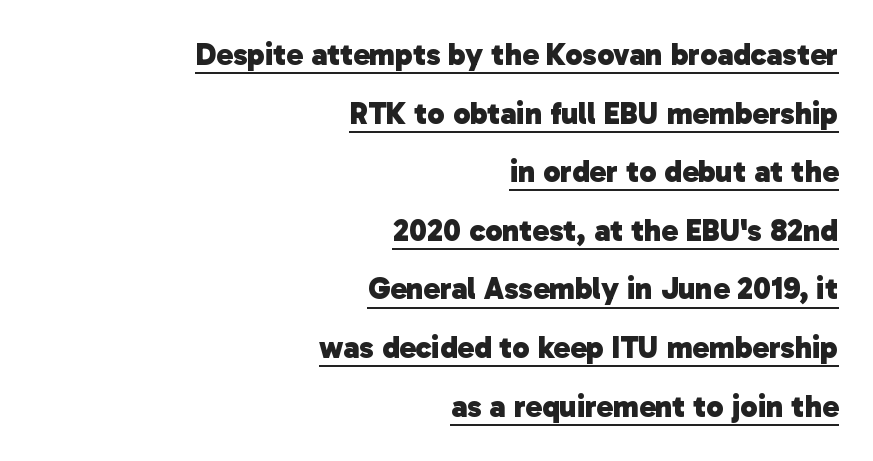
Teacher's note: observe the even right margin — that is flush-right alignment. No feet cap the strokes, marking this as sans-serif type. Every word sits above its own underline. This sample has the flowing, uneven cadence of proportional lettering. What stands out about the letter spacing? Nothing — it is the standard amount. Each glyph is drawn with heavy, bold strokes.
